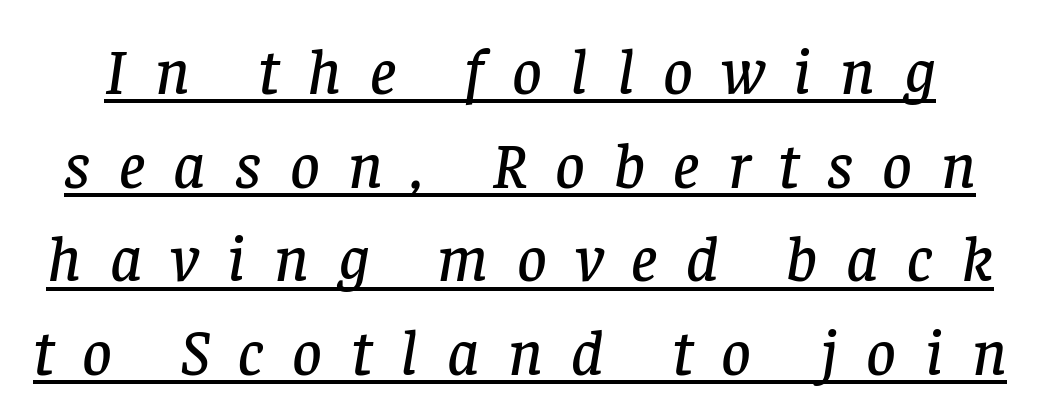
Q: Is the text italic (slanted)? A: Yes, it leans right by about 8 degrees.
Q: Is the typeface a serif or a sans-serif typeface? A: Serif.
Q: Is the text underlined? A: Yes.
Q: Is the spacing between letters normal or unusually wide? A: Unusually wide.
Q: Is the spacing between lines tight, normal or loose? A: Normal.
Q: Width (condensed, normal, or wide)? A: Normal.
Q: Stroke contrast? A: Low.
Q: x-height? A: Large.
Q: Monospaced? A: No.
